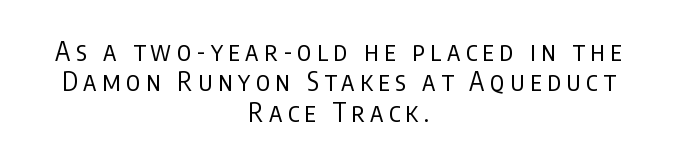
{"italic": "no", "bold": "no", "underline": "no", "align": "center", "line_spacing_ratio": 1.17, "letter_spacing": "wide", "letter_spacing_em": 0.21, "glyph_px": 26}
